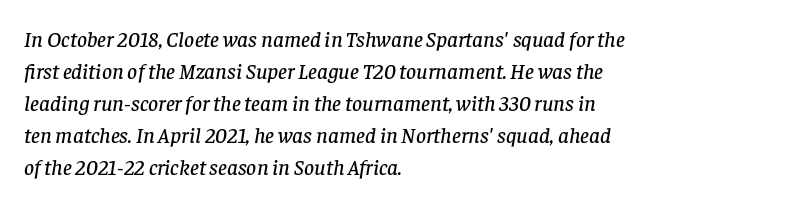
Q: Is the text italic (slanted)? A: Yes, it leans right by about 8 degrees.
Q: Is the text underlined? A: No.
Q: How is the paragraph aligned? A: Left-aligned.
Q: Is the spacing between letters normal or unusually wide? A: Normal.
Q: Is the spacing between lines tight, normal or loose? A: Normal.
